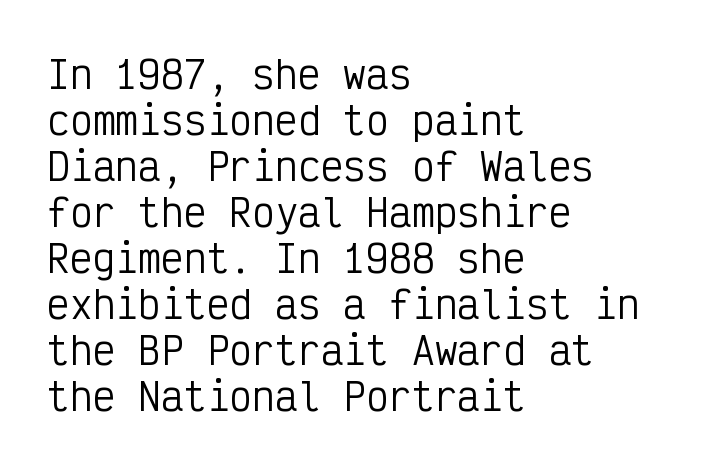
The image shows 38 px regular-weight, condensed sans-serif type, upright, monospaced; set left-aligned, line spacing 1.21x, normal letter spacing, not underlined; low stroke contrast and a medium x-height.
